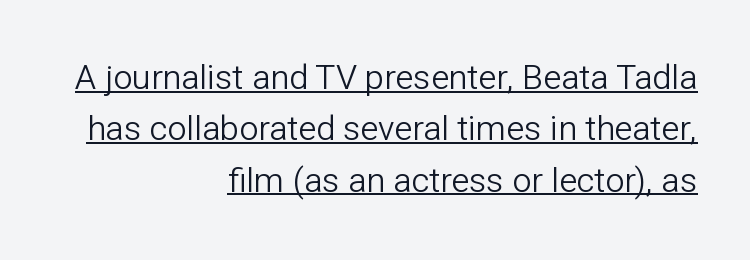
{"serif": "no", "italic": "no", "bold": "no", "weight": "light", "width": "normal", "stroke_contrast": "low", "x_height": "medium", "monospaced": "no", "underline": "yes", "align": "right", "line_spacing": "normal", "line_spacing_ratio": 1.51, "letter_spacing": "normal", "letter_spacing_em": 0.0, "glyph_px": 34}
